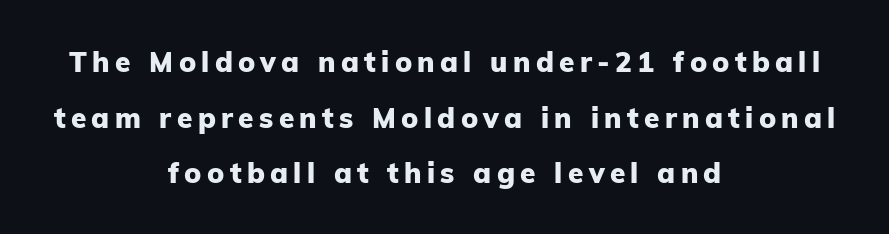
Q: Is the text bold? A: Yes.
Q: Is the text italic (slanted)? A: No, it is upright.
Q: Is the typeface a serif or a sans-serif typeface? A: Sans-serif.
Q: Is the text underlined? A: No.
Q: How is the paragraph aligned? A: Centered.
Q: Is the spacing between lines tight, normal or loose? A: Loose.
Q: Width (condensed, normal, or wide)? A: Normal.
Q: Stroke contrast? A: Low.
Q: x-height? A: Medium.
Q: Monospaced? A: No.
